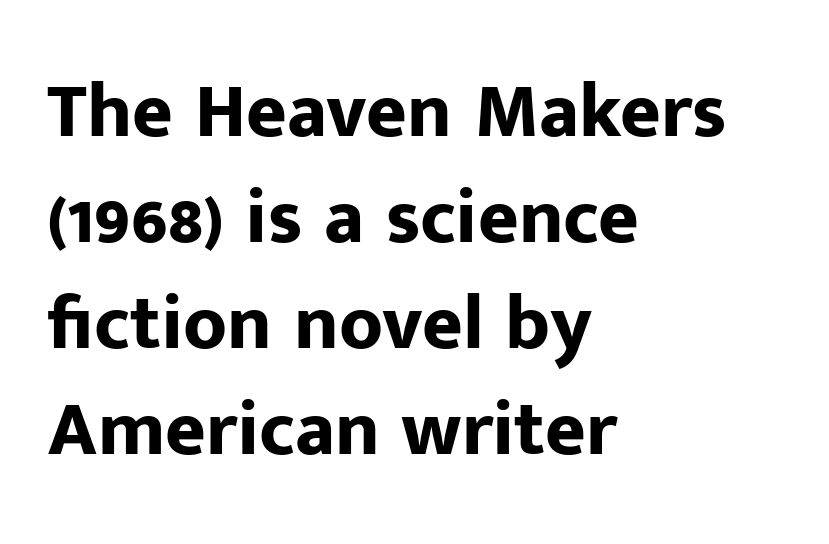
The image shows 78 px bold sans-serif type, upright; set left-aligned, normal line spacing (1.36x), normal letter spacing, not underlined; low stroke contrast and a medium x-height.
